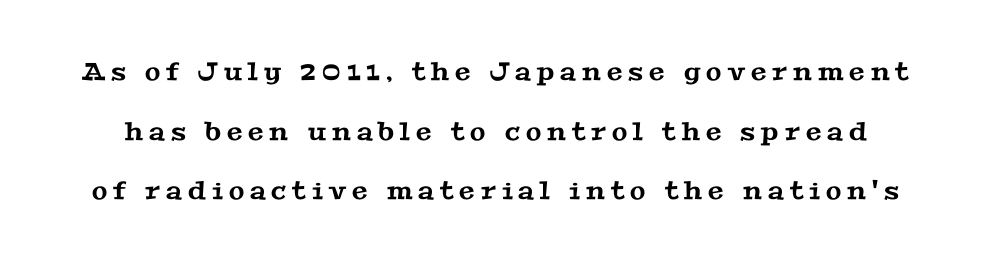
The image shows 25 px text type; set loose line spacing (2.39x), unusually wide letter spacing (+0.24 em), not underlined.
